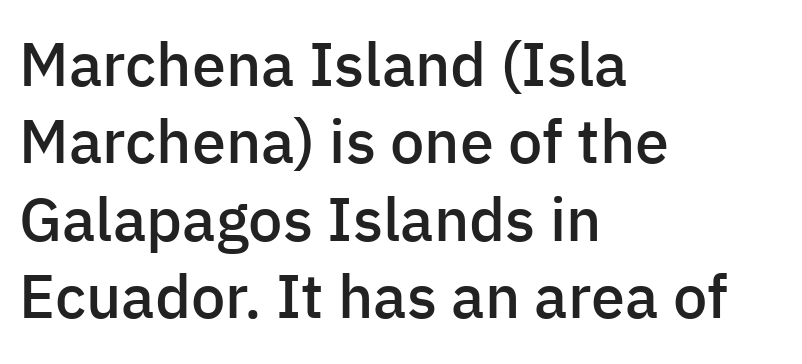
{"serif": "no", "italic": "no", "bold": "semi", "weight": "semibold", "width": "normal", "stroke_contrast": "low", "x_height": "medium", "monospaced": "no", "underline": "no", "align": "left", "line_spacing": "normal", "line_spacing_ratio": 1.27, "letter_spacing": "normal", "letter_spacing_em": 0.0, "glyph_px": 61}
